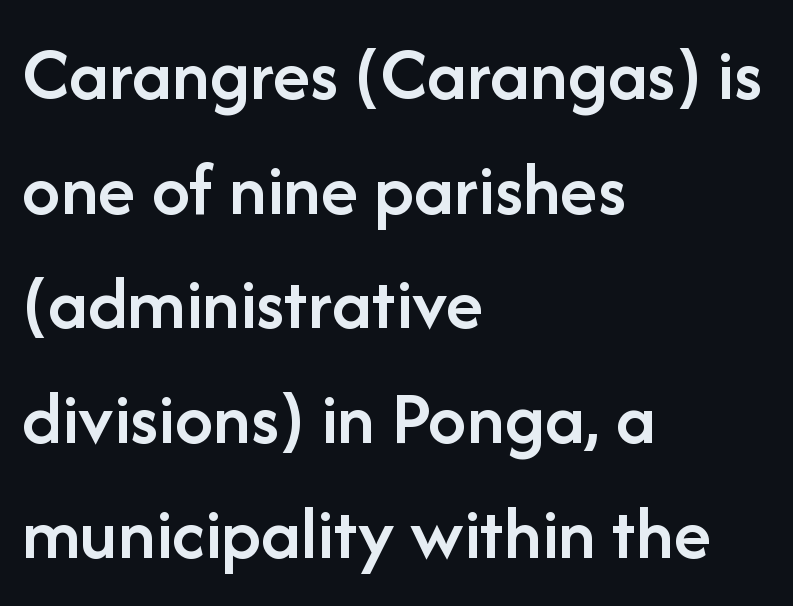
Q: Is the text bold? A: Semi-bold.
Q: Is the text italic (slanted)? A: No, it is upright.
Q: Is the typeface a serif or a sans-serif typeface? A: Sans-serif.
Q: Is the text underlined? A: No.
Q: How is the paragraph aligned? A: Left-aligned.
Q: Is the spacing between letters normal or unusually wide? A: Normal.
Q: Is the spacing between lines tight, normal or loose? A: Normal.
Q: Width (condensed, normal, or wide)? A: Normal.
Q: Stroke contrast? A: Low.
Q: x-height? A: Medium.
Q: Monospaced? A: No.
